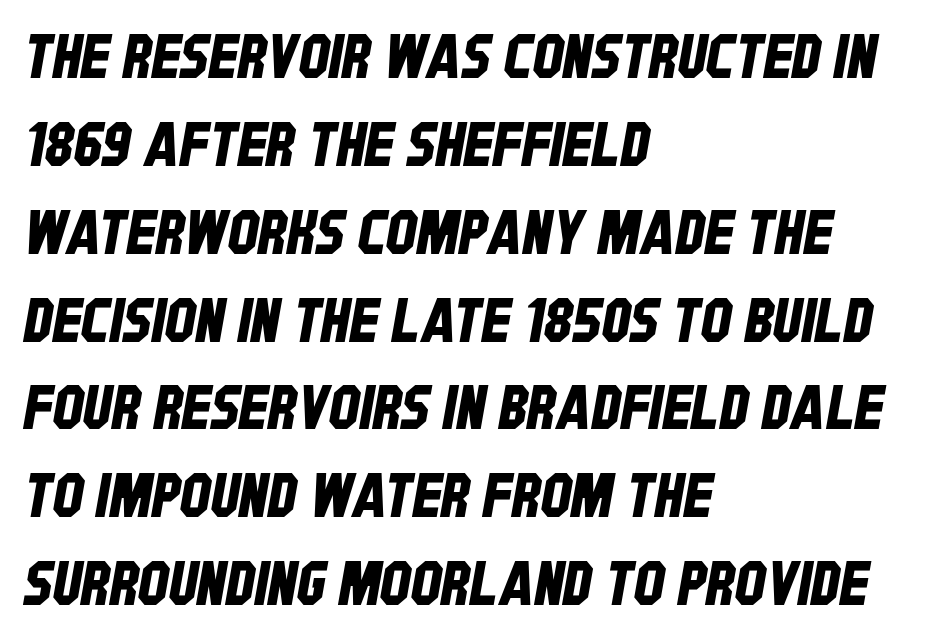
Q: Is the typeface a serif or a sans-serif typeface? A: Sans-serif.
Q: Is the text underlined? A: No.
Q: How is the paragraph aligned? A: Left-aligned.
Q: Is the spacing between letters normal or unusually wide? A: Normal.
Q: Is the spacing between lines tight, normal or loose? A: Normal.
Q: Width (condensed, normal, or wide)? A: Condensed.
Q: Stroke contrast? A: Low.
Q: x-height? A: Large.
Q: Monospaced? A: No.
